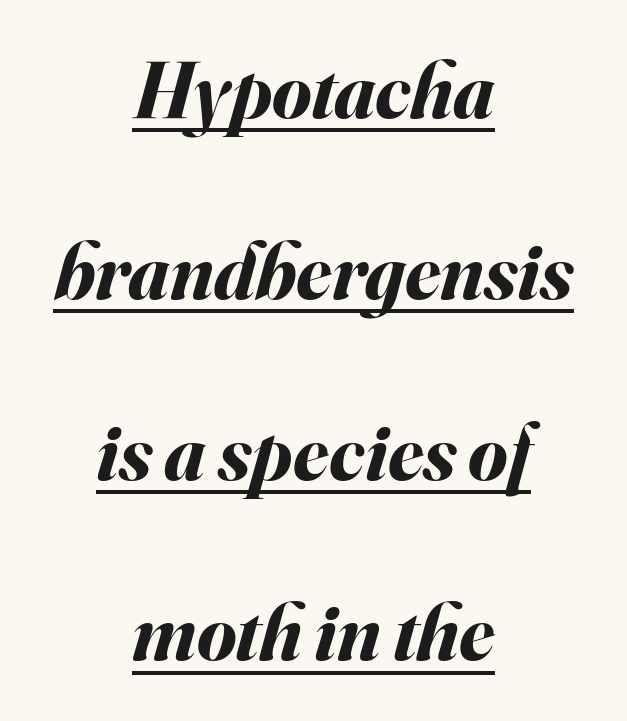
The image shows 80 px bold type, italic (leaning right); set centered, loose line spacing (2.26x), normal letter spacing, underlined; medium stroke contrast and a small x-height.
